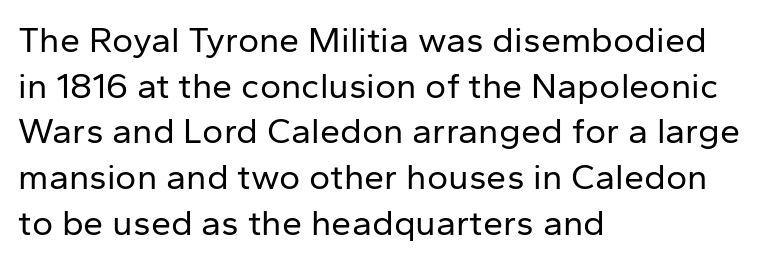
Q: Is the text bold? A: No.
Q: Is the text italic (slanted)? A: No, it is upright.
Q: Is the typeface a serif or a sans-serif typeface? A: Sans-serif.
Q: Is the text underlined? A: No.
Q: How is the paragraph aligned? A: Left-aligned.
Q: Is the spacing between letters normal or unusually wide? A: Normal.
Q: Is the spacing between lines tight, normal or loose? A: Normal.
Q: Width (condensed, normal, or wide)? A: Normal.
Q: Stroke contrast? A: Low.
Q: x-height? A: Medium.
Q: Monospaced? A: No.
